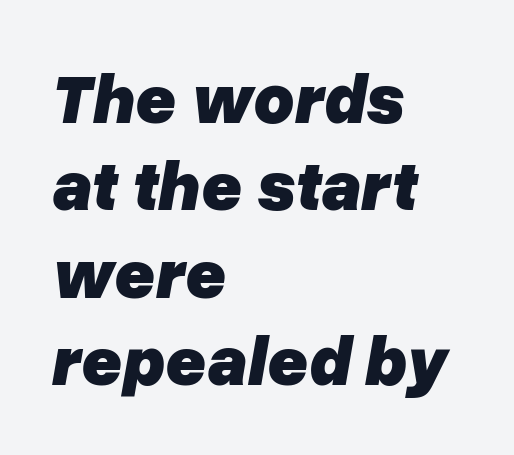
Q: Is the text bold? A: Yes.
Q: Is the text italic (slanted)? A: Yes, it leans right by about 10 degrees.
Q: Is the text underlined? A: No.
Q: How is the paragraph aligned? A: Left-aligned.
Q: Is the spacing between letters normal or unusually wide? A: Normal.
Q: Is the spacing between lines tight, normal or loose? A: Normal.
Q: Width (condensed, normal, or wide)? A: Normal.
Q: Stroke contrast? A: Low.
Q: x-height? A: Medium.
Q: Monospaced? A: No.
